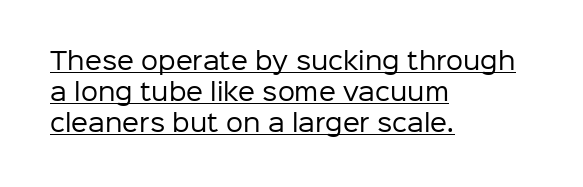
Left-aligned paragraph, ragged on the right. The letters stand straight up with perfectly vertical stems. A typesetter would call this leading conventional body-copy spacing. There is no visible air inserted between adjacent glyphs. Stems here are at most as thick as an everyday book face.
